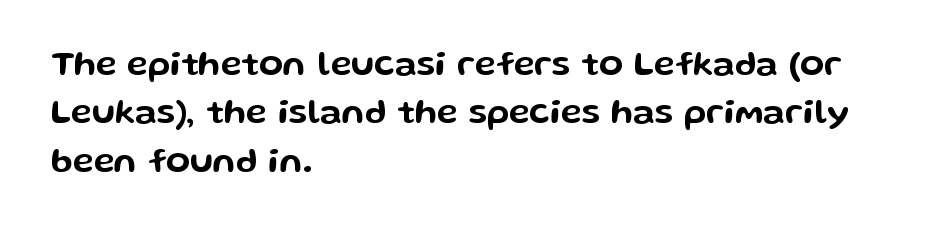
{"serif": "no", "italic": "no", "width": "wide", "stroke_contrast": "low", "x_height": "medium", "monospaced": "no", "underline": "no", "align": "left", "line_spacing": "normal", "line_spacing_ratio": 1.38, "letter_spacing": "normal", "letter_spacing_em": 0.0, "glyph_px": 35}
